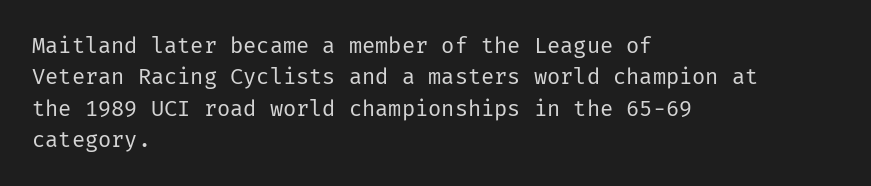
Q: Is the text bold? A: No.
Q: Is the text italic (slanted)? A: No, it is upright.
Q: Is the text underlined? A: No.
Q: How is the paragraph aligned? A: Left-aligned.
Q: Is the spacing between letters normal or unusually wide? A: Normal.
Q: Is the spacing between lines tight, normal or loose? A: Normal.
